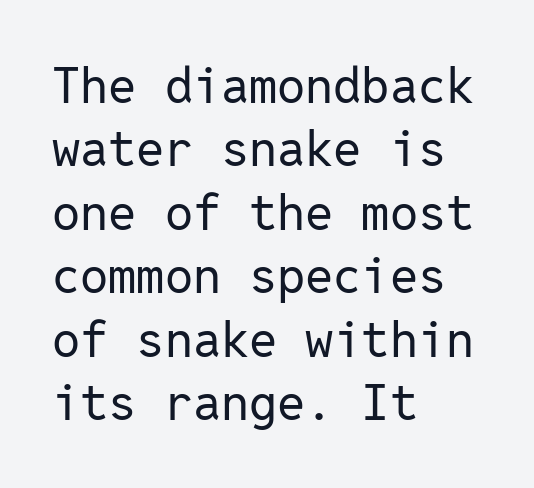
The image shows 50 px regular-weight sans-serif type, upright, monospaced; set left-aligned, normal line spacing (1.27x), normal letter spacing, not underlined; low stroke contrast and a medium x-height.
